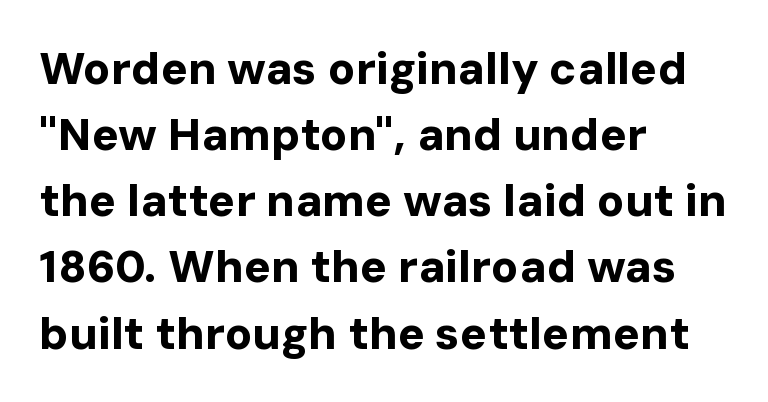
The image shows 45 px bold sans-serif type, upright; set left-aligned, normal line spacing (1.47x), normal letter spacing, not underlined; low stroke contrast and a medium x-height.
